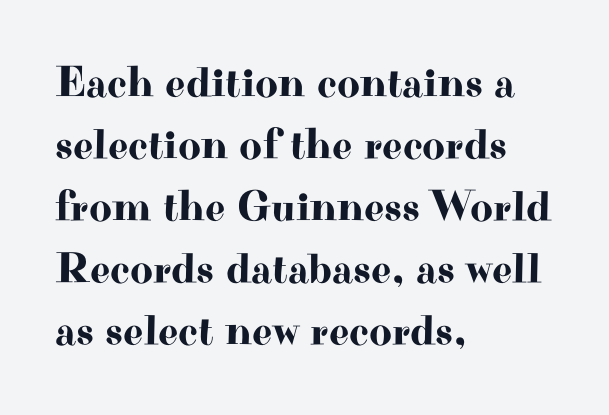
Q: Is the text italic (slanted)? A: No, it is upright.
Q: Is the typeface a serif or a sans-serif typeface? A: Serif.
Q: Is the text underlined? A: No.
Q: How is the paragraph aligned? A: Left-aligned.
Q: Is the spacing between letters normal or unusually wide? A: Normal.
Q: Is the spacing between lines tight, normal or loose? A: Normal.
Q: Width (condensed, normal, or wide)? A: Wide.
Q: Stroke contrast? A: High.
Q: x-height? A: Small.
Q: Monospaced? A: No.
